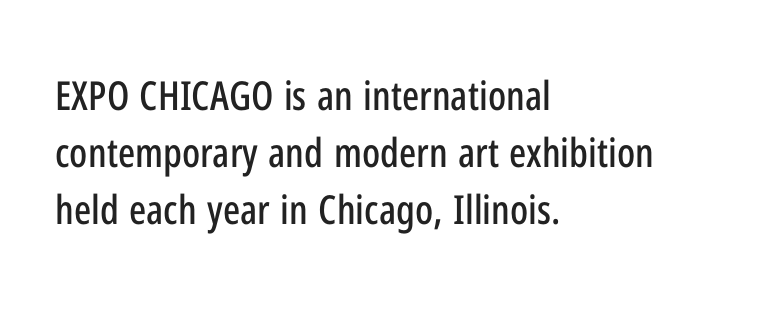
The image shows 40 px condensed sans-serif type, upright; set left-aligned, normal line spacing (1.42x), normal letter spacing, not underlined; low stroke contrast and a medium x-height.
